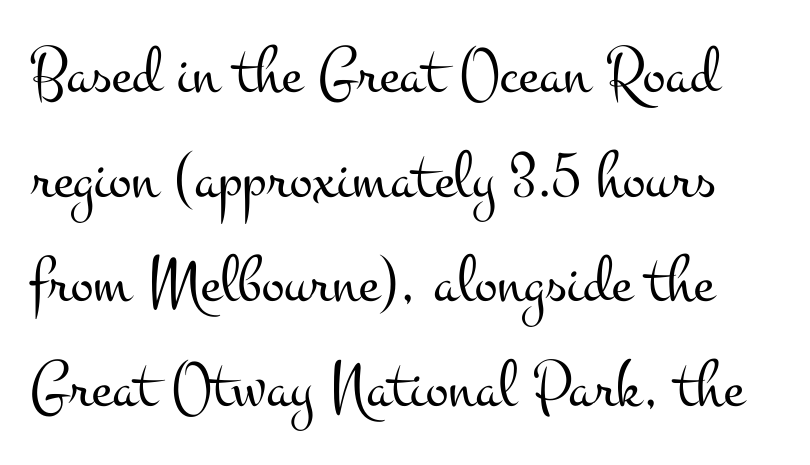
Check under the words: just untouched page. Counters stay open thanks to moderate or lighter strokes. Spacing between characters is what you'd get straight out of the box. What kind of face is this? One with serifs. Regarding leading, the lines here are spaced in the standard way.
